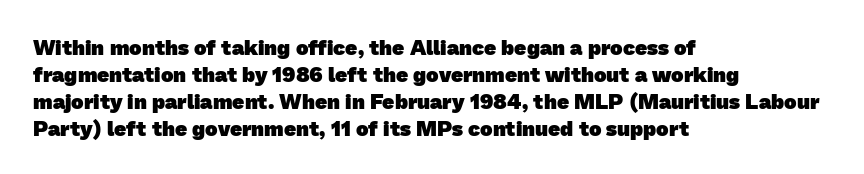
The face used here has the dense, thick strokes of a bold. Typeset ragged right — the left edge is the straight one. Compared with typical paragraphs, the rows here are spaced about the same. Standard letterfit; no display-style spreading of the glyphs. A bare baseline throughout the passage.
